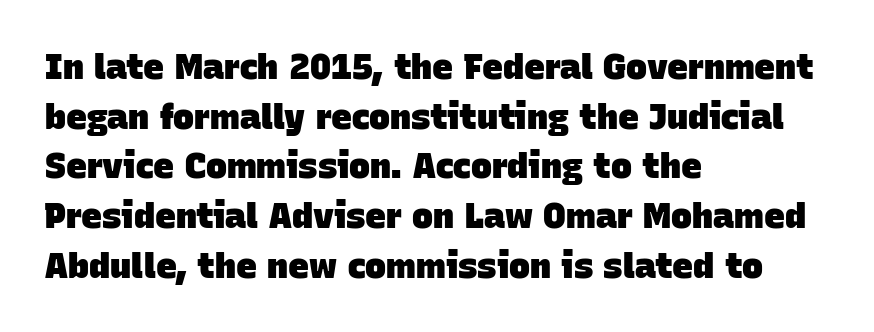
{"serif": "no", "bold": "yes", "weight": "heavy", "width": "normal", "stroke_contrast": "low", "x_height": "large", "monospaced": "no", "underline": "no", "align": "left", "line_spacing": "normal", "line_spacing_ratio": 1.42, "letter_spacing": "normal", "letter_spacing_em": 0.0, "glyph_px": 35}
